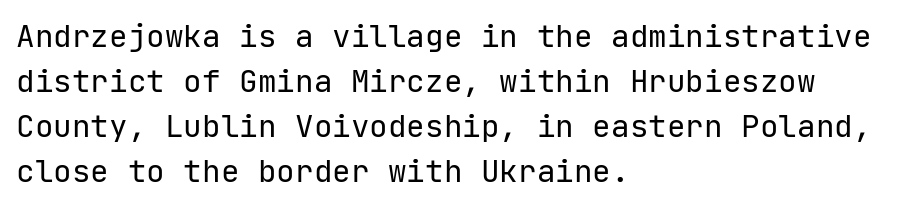
The image shows 31 px regular-weight sans-serif type, upright, monospaced; set left-aligned, normal line spacing (1.45x), normal letter spacing, not underlined; low stroke contrast and a medium x-height.
